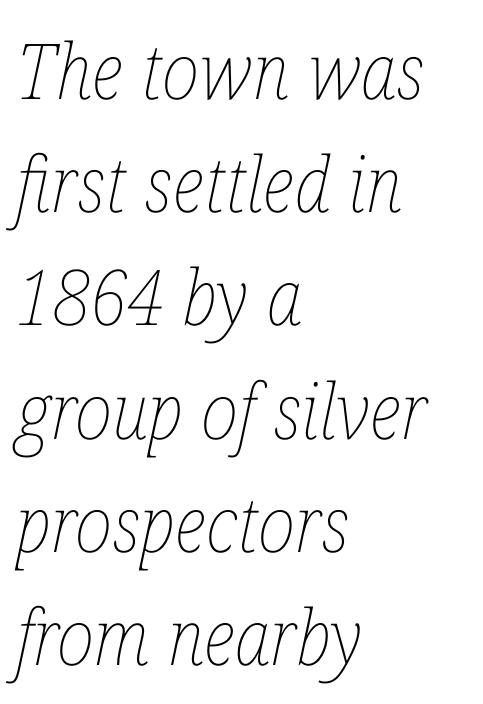
The lines sit at an ordinary, default distance from one another. The lines are quadded left. A light-to-regular cut is what we see here. There's an unmistakable incline to the writing here.
